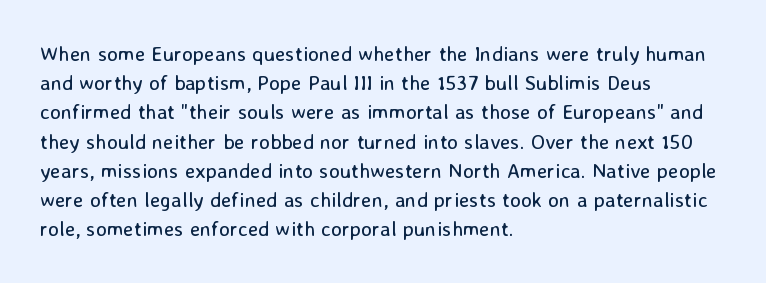
{"italic": "no", "bold": "no", "underline": "no", "align": "left", "line_spacing": "normal", "line_spacing_ratio": 1.39, "letter_spacing": "normal", "letter_spacing_em": 0.0, "glyph_px": 21}
